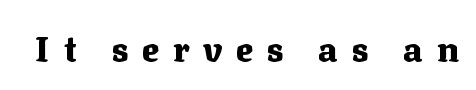
Q: Is the text bold? A: Yes.
Q: Is the text italic (slanted)? A: No, it is upright.
Q: Is the typeface a serif or a sans-serif typeface? A: Serif.
Q: Is the text underlined? A: No.
Q: Is the spacing between letters normal or unusually wide? A: Unusually wide.
Q: Width (condensed, normal, or wide)? A: Normal.
Q: Stroke contrast? A: Medium.
Q: x-height? A: Medium.
Q: Monospaced? A: No.
